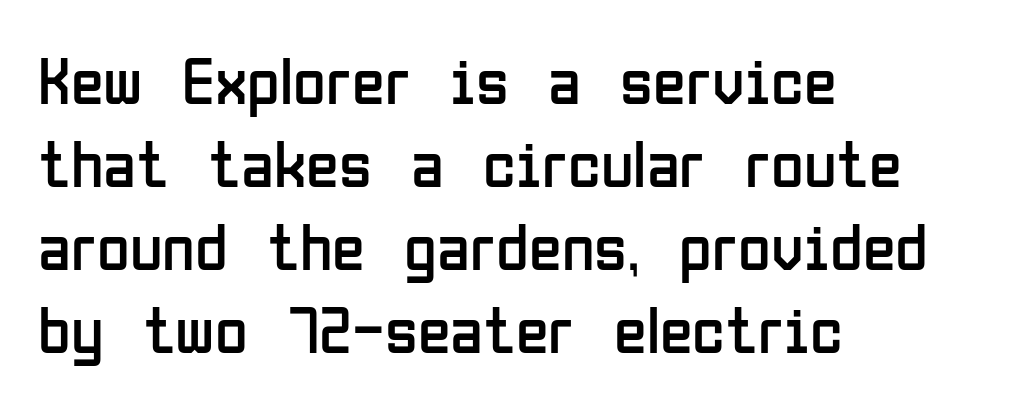
A student would call this left alignment; a typographer would say flush left, rag right. The glyphs are unaccompanied by any horizontal stroke below them. The face used here is rendered with its standard letterfit. Quick note: not italic, upright.
